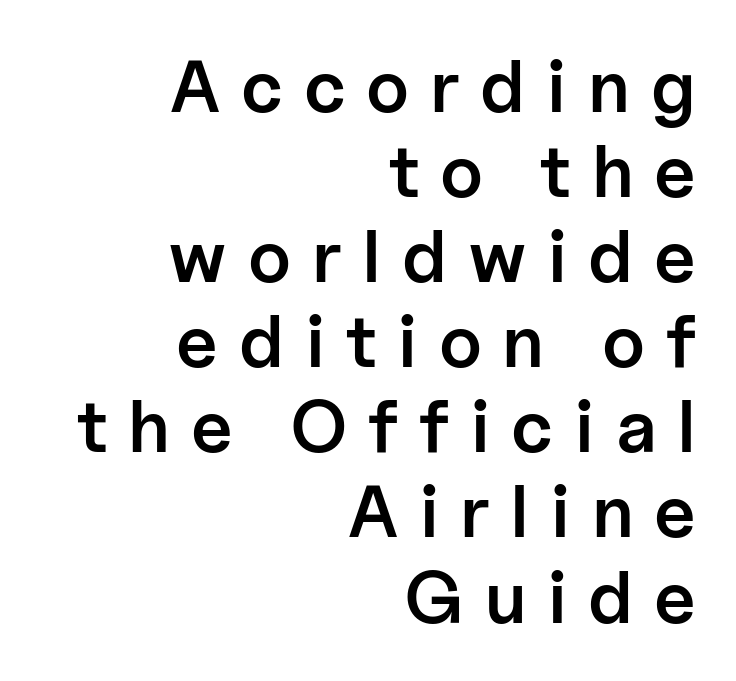
The image shows 74 px semibold sans-serif type, upright; set right-aligned, tight line spacing (1.15x), unusually wide letter spacing (+0.28 em), not underlined; low stroke contrast and a medium x-height.
